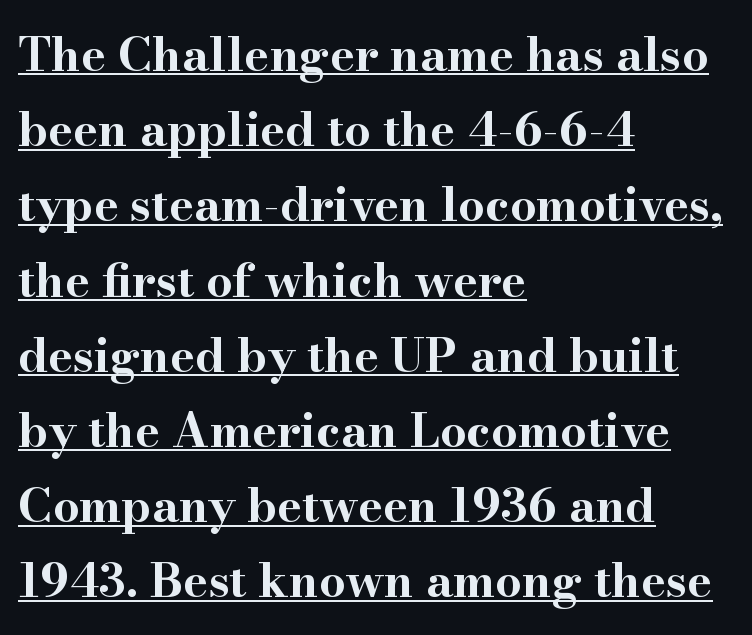
The image shows 47 px bold, wide serif type, upright; set left-aligned, normal line spacing (1.6x), normal letter spacing, underlined; high stroke contrast and a small x-height.
